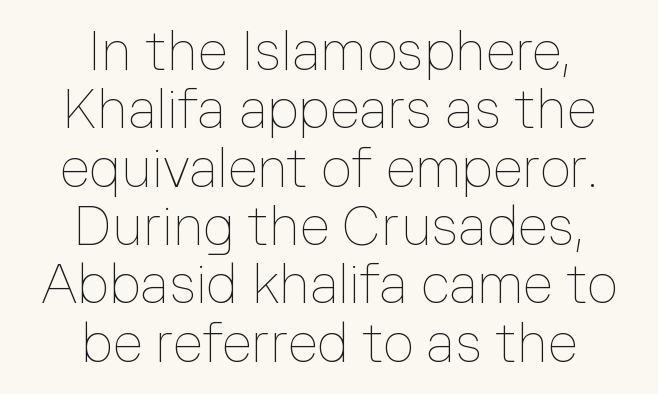
{"italic": "no", "bold": "no", "weight": "thin", "width": "normal", "stroke_contrast": "low", "x_height": "medium", "monospaced": "no", "underline": "no", "align": "center", "line_spacing": "tight", "line_spacing_ratio": 1.08, "letter_spacing": "normal", "letter_spacing_em": 0.0, "glyph_px": 54}
